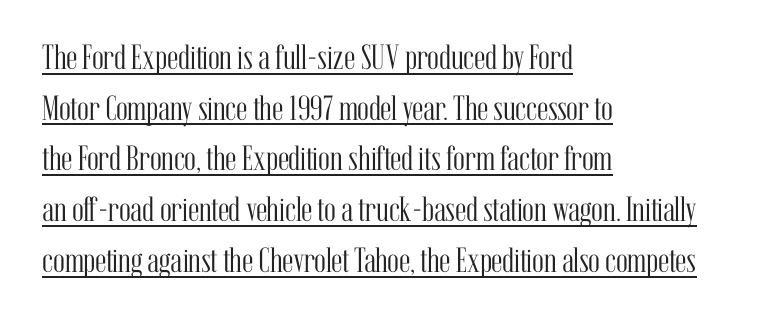
The image shows 35 px light, condensed serif type, upright; set left-aligned, normal line spacing (1.45x), normal letter spacing, underlined; medium stroke contrast and a medium x-height.
